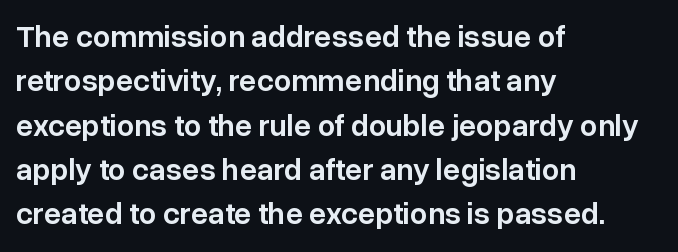
The passage shown is not underscored anywhere. How would I describe the line gaps? Plain and ordinary. These lines keep a tight, regular rhythm from letter to letter. The lettering holds an erect, upright posture throughout. A somewhat darkened texture: the type is semibold rather than bold.
